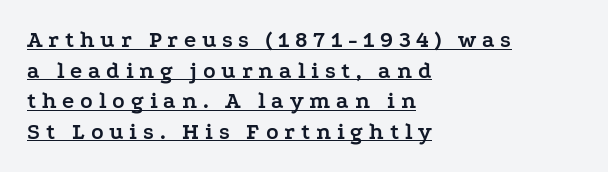
The passage shown is underscored from start to finish. In terms of letterspacing, this is a distinctly airy, spread setting. How heavy is the stroke? Heavy — this is a bold. The typesetter chose a ragged-right arrangement here. Leading: standard.
